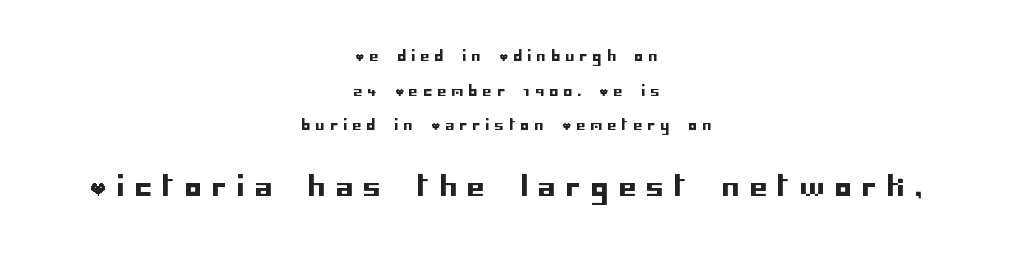
The gap between lines stays unmarked. Reading down the block, each line starts at a different indent, mirrored at its end. Is the letter spacing exaggerated? Yes — the characters are pushed far apart. Is there any slant? The stems are plumb. A typesetter would call this leading open, well beyond the default.
